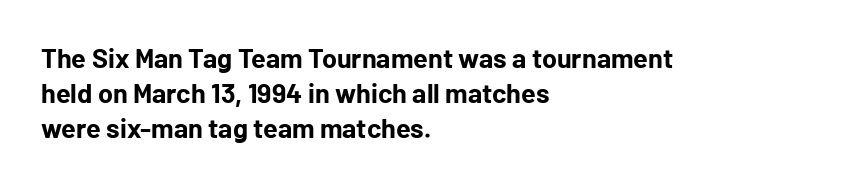
{"italic": "no", "bold": "yes", "underline": "no", "align": "left", "line_spacing": "normal", "line_spacing_ratio": 1.3, "letter_spacing": "normal", "letter_spacing_em": 0.0, "glyph_px": 27}
